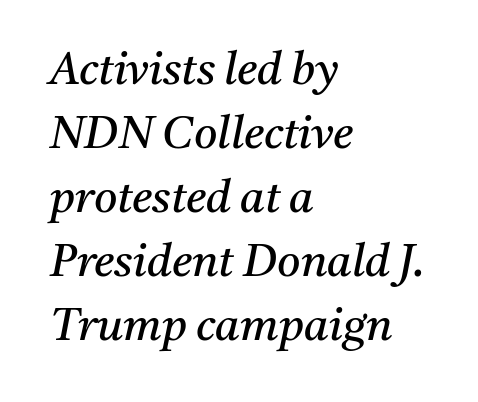
{"serif": "yes", "italic": "yes", "lean": "right", "slant_degrees": 11, "bold": "no", "weight": "regular", "width": "normal", "stroke_contrast": "medium", "x_height": "medium", "monospaced": "no", "underline": "no", "align": "left", "line_spacing": "normal", "line_spacing_ratio": 1.42, "letter_spacing": "normal", "letter_spacing_em": 0.0, "glyph_px": 45}
